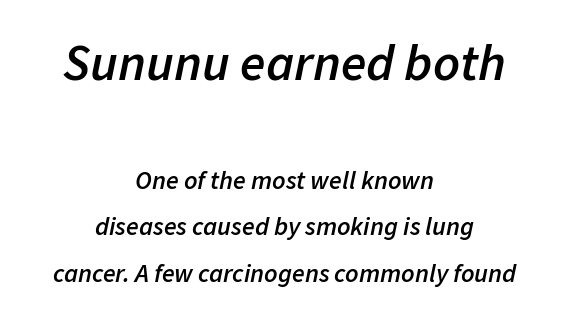
{"italic": "yes", "lean": "right", "slant_degrees": 11, "bold": "semi", "weight": "semibold", "width": "normal", "stroke_contrast": "low", "x_height": "medium", "monospaced": "no", "underline": "no", "align": "center", "line_spacing_ratio": 1.79, "letter_spacing": "normal", "letter_spacing_em": 0.0, "larger_block": "first", "size_ratio": 2.0, "glyph_px": 52}
